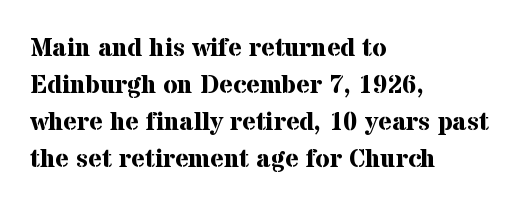
Q: Is the text bold? A: Yes.
Q: Is the text italic (slanted)? A: No, it is upright.
Q: Is the text underlined? A: No.
Q: How is the paragraph aligned? A: Left-aligned.
Q: Is the spacing between letters normal or unusually wide? A: Normal.
Q: Is the spacing between lines tight, normal or loose? A: Normal.
